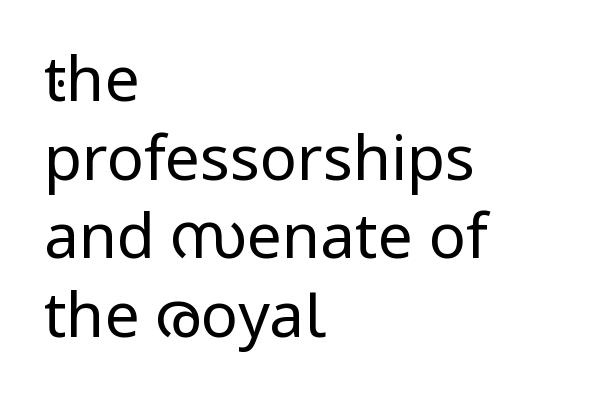
The image shows 62 px regular-weight sans-serif type, upright; set left-aligned, normal line spacing (1.27x), normal letter spacing, not underlined; low stroke contrast and a medium x-height.
